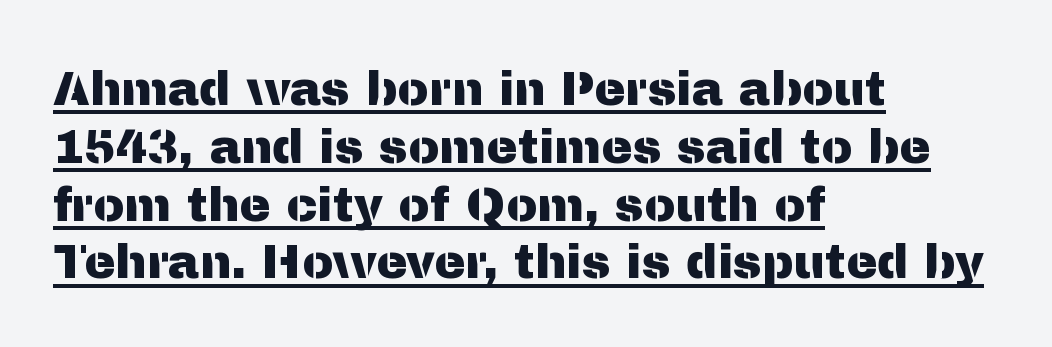
Font category for this specimen: sans-serif. The rendering uses natural spacing where letterforms have individual widths. There is no visible air inserted between adjacent glyphs. Notice how a bar underscores the lettering throughout. When letters stand straight like this, we call the style roman or upright. Compared with a centered layout, this one pins lines to the left instead.
